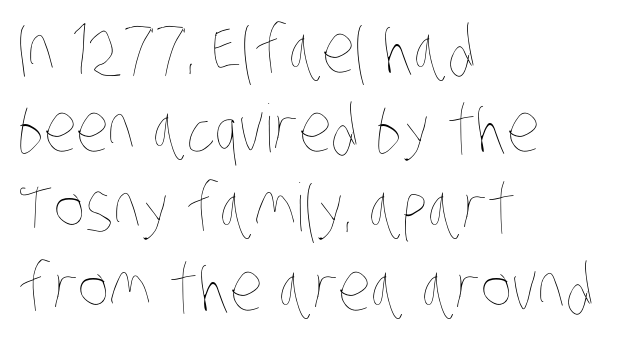
{"bold": "no", "weight": "thin", "width": "condensed", "stroke_contrast": "low", "x_height": "large", "monospaced": "no", "underline": "no", "align": "left", "line_spacing_ratio": 1.2, "letter_spacing": "normal", "letter_spacing_em": 0.0, "glyph_px": 66}
